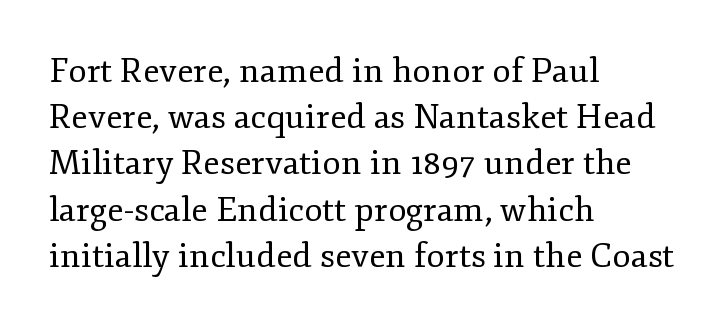
Q: Is the text bold? A: No.
Q: Is the text italic (slanted)? A: No, it is upright.
Q: Is the typeface a serif or a sans-serif typeface? A: Serif.
Q: Is the text underlined? A: No.
Q: How is the paragraph aligned? A: Left-aligned.
Q: Is the spacing between letters normal or unusually wide? A: Normal.
Q: Is the spacing between lines tight, normal or loose? A: Normal.
Q: Width (condensed, normal, or wide)? A: Normal.
Q: Stroke contrast? A: Low.
Q: x-height? A: Small.
Q: Monospaced? A: No.
